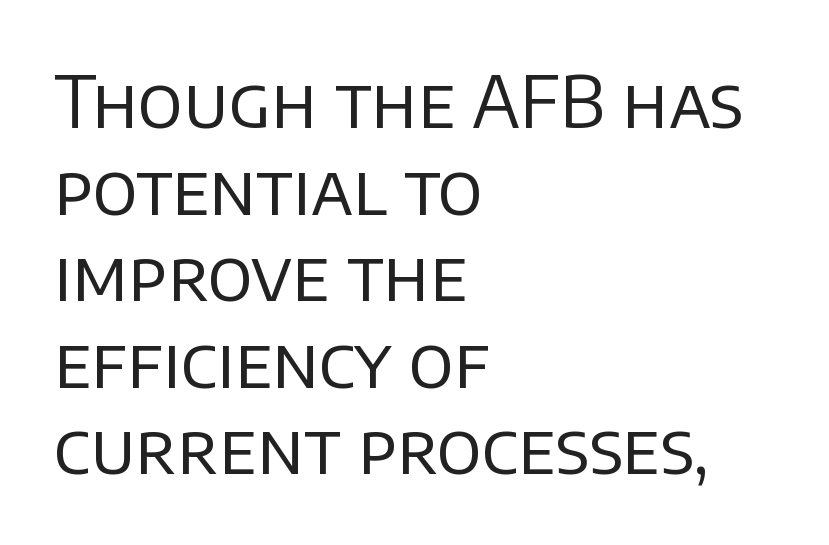
The image shows 71 px regular-weight sans-serif type, upright; set left-aligned, line spacing 1.22x, normal letter spacing, not underlined; low stroke contrast and a large x-height.
